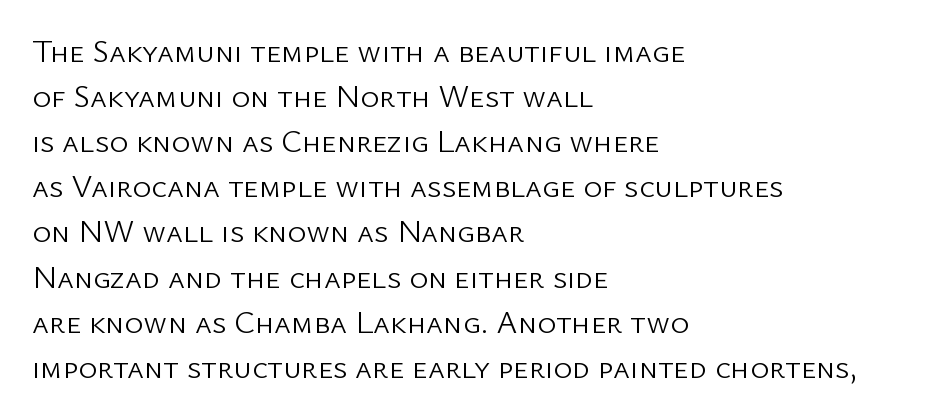
{"serif": "no", "italic": "no", "bold": "no", "weight": "light", "width": "normal", "stroke_contrast": "low", "x_height": "medium", "monospaced": "no", "underline": "no", "align": "left", "line_spacing": "normal", "line_spacing_ratio": 1.41, "letter_spacing": "normal", "letter_spacing_em": 0.0, "glyph_px": 32}
